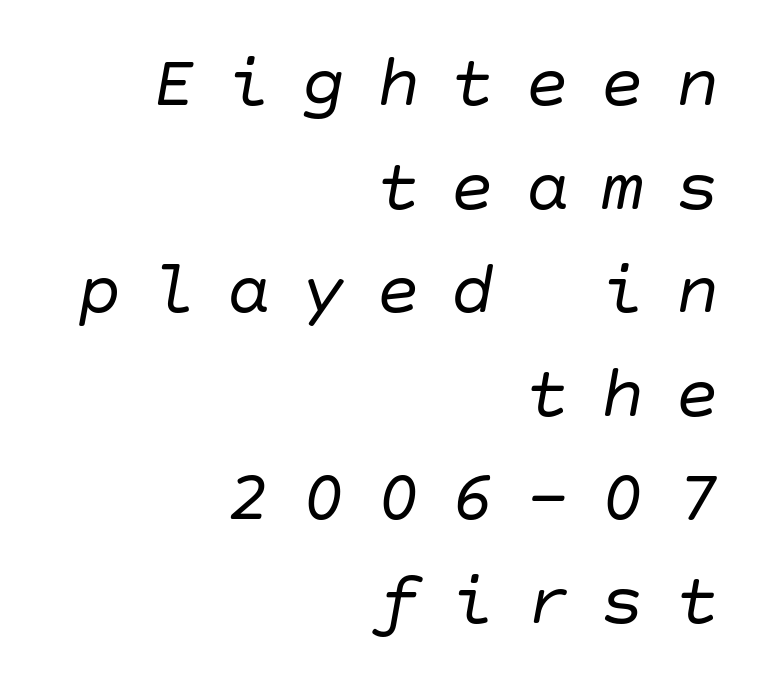
Q: Is the text bold? A: No.
Q: Is the text italic (slanted)? A: Yes, it leans right by about 10 degrees.
Q: Is the text underlined? A: No.
Q: How is the paragraph aligned? A: Right-aligned.
Q: Is the spacing between letters normal or unusually wide? A: Unusually wide.
Q: Is the spacing between lines tight, normal or loose? A: Normal.
Q: Width (condensed, normal, or wide)? A: Normal.
Q: Stroke contrast? A: Low.
Q: x-height? A: Large.
